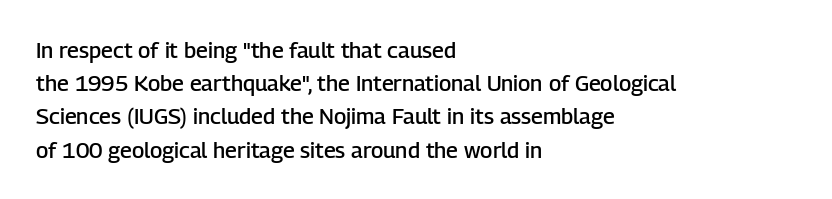
Q: Is the text bold? A: Semi-bold.
Q: Is the text italic (slanted)? A: No, it is upright.
Q: Is the text underlined? A: No.
Q: How is the paragraph aligned? A: Left-aligned.
Q: Is the spacing between letters normal or unusually wide? A: Normal.
Q: Is the spacing between lines tight, normal or loose? A: Normal.
